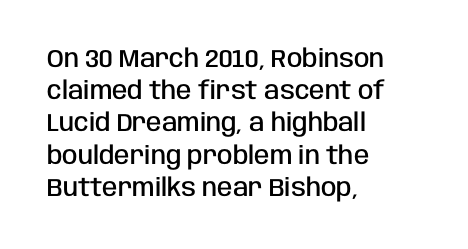
The image shows 25 px text type, upright; set left-aligned, normal line spacing (1.29x), normal letter spacing, not underlined.
